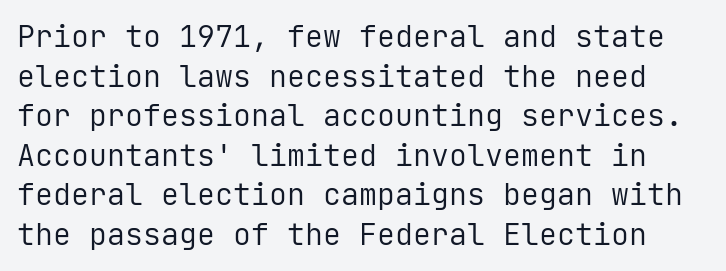
The image shows 30 px regular-weight sans-serif type, upright, monospaced; set normal line spacing (1.32x), normal letter spacing, not underlined; low stroke contrast and a medium x-height.
